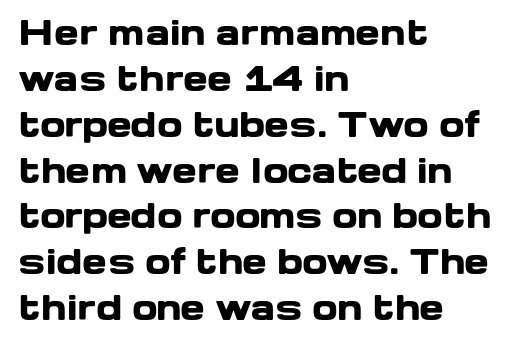
Q: Is the text bold? A: Yes.
Q: Is the text italic (slanted)? A: No, it is upright.
Q: Is the typeface a serif or a sans-serif typeface? A: Sans-serif.
Q: Is the text underlined? A: No.
Q: How is the paragraph aligned? A: Left-aligned.
Q: Is the spacing between letters normal or unusually wide? A: Normal.
Q: Is the spacing between lines tight, normal or loose? A: Normal.
Q: Width (condensed, normal, or wide)? A: Wide.
Q: Stroke contrast? A: Low.
Q: x-height? A: Medium.
Q: Monospaced? A: No.
